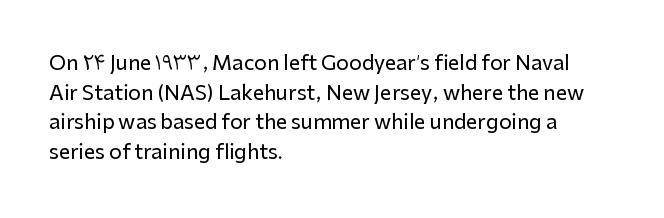
The words here are not underlined. Compared with typical paragraphs, the rows here are spaced about the same. Leftover space on each line is placed entirely after the last word. Students, note that the glyphs here touch the page at normal intervals. Italic: no, the glyphs are upright roman.
